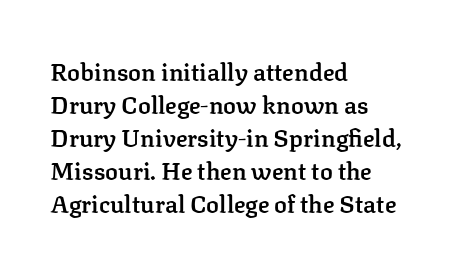
This rendering features lettering with no underline. Firm but not heavy-handed strokes: this text is semibold. Compared with typical body copy, the letter spacing here is the same. This sample is left-justified, so line endings fall wherever the words run out. Normally led — the rows are evenly, conventionally spaced.
